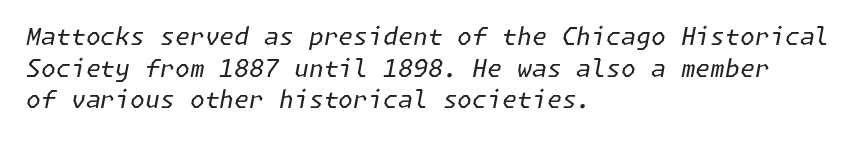
The text block is weighted toward the left margin, trailing off unevenly rightward. The zone under the glyphs is completely vacant. The letters sit at their default tracking, neither squeezed nor spread. Notice how descenders clear the ascenders below comfortably — that's standard leading. The characters are drawn with everyday or finer stroke widths.
